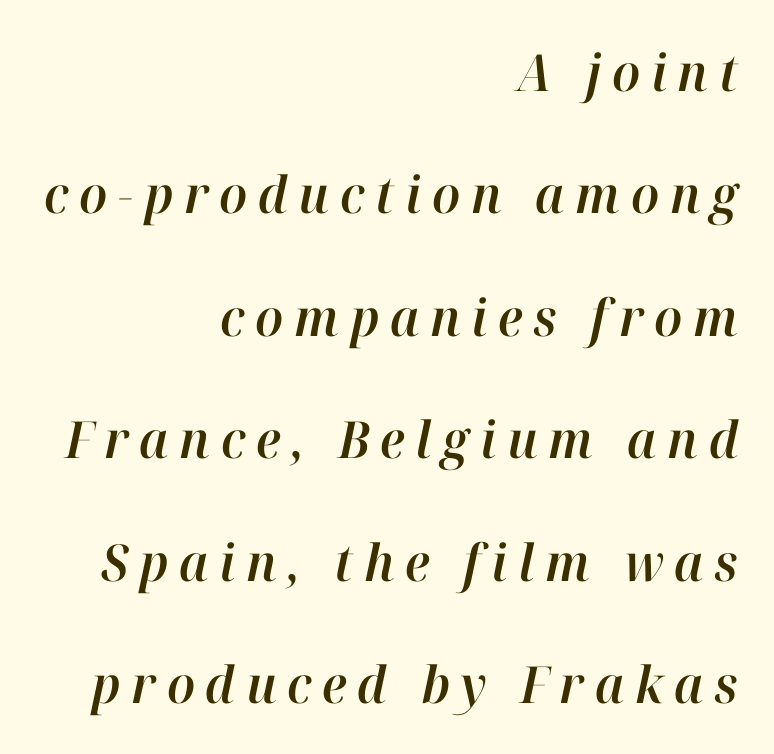
The image shows 51 px text type, italic (leaning right); set right-aligned, loose line spacing (2.4x), unusually wide letter spacing (+0.21 em), not underlined; high stroke contrast and a medium x-height.
